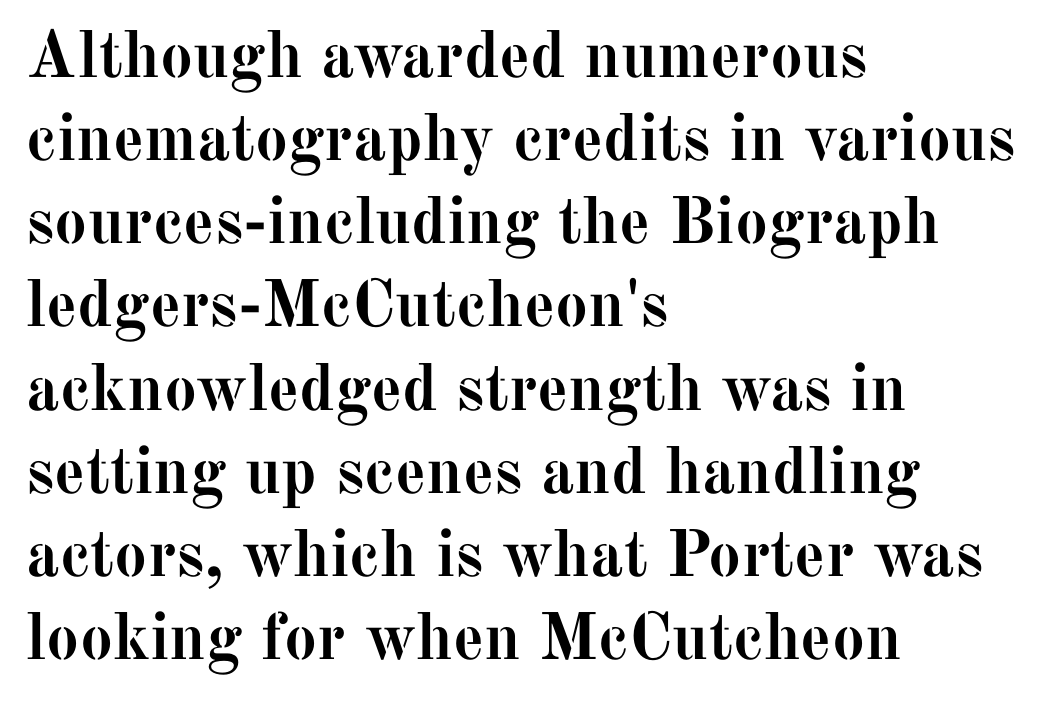
{"serif": "yes", "italic": "no", "bold": "yes", "weight": "semibold", "width": "normal", "stroke_contrast": "medium", "x_height": "medium", "monospaced": "no", "underline": "no", "align": "left", "line_spacing": "normal", "line_spacing_ratio": 1.26, "letter_spacing": "normal", "letter_spacing_em": 0.0, "glyph_px": 66}
